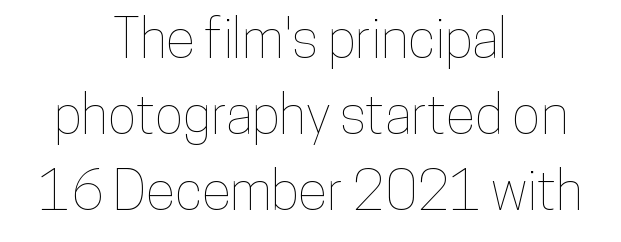
{"italic": "no", "width": "condensed", "stroke_contrast": "low", "x_height": "medium", "monospaced": "no", "underline": "no", "align": "center", "line_spacing": "normal", "line_spacing_ratio": 1.41, "letter_spacing": "normal", "letter_spacing_em": 0.0, "glyph_px": 54}
